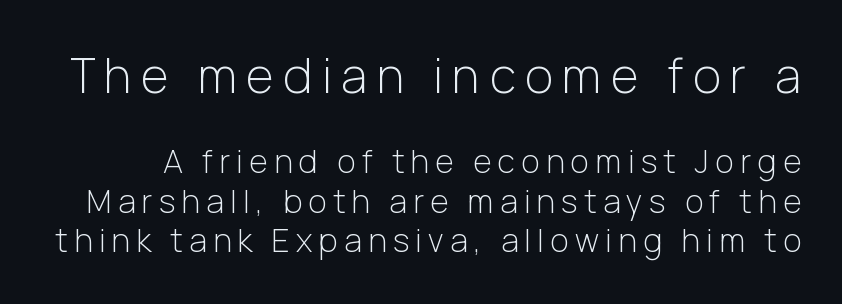
Q: Is the text bold? A: No.
Q: Is the text italic (slanted)? A: No, it is upright.
Q: Is the typeface a serif or a sans-serif typeface? A: Sans-serif.
Q: Is the text underlined? A: No.
Q: Is the spacing between letters normal or unusually wide? A: Unusually wide.
Q: Which block of text is set in a larger size, the first (top) or the second (bottom)? A: The first (top) one.
Q: Width (condensed, normal, or wide)? A: Normal.
Q: Stroke contrast? A: Low.
Q: x-height? A: Medium.
Q: Monospaced? A: No.
